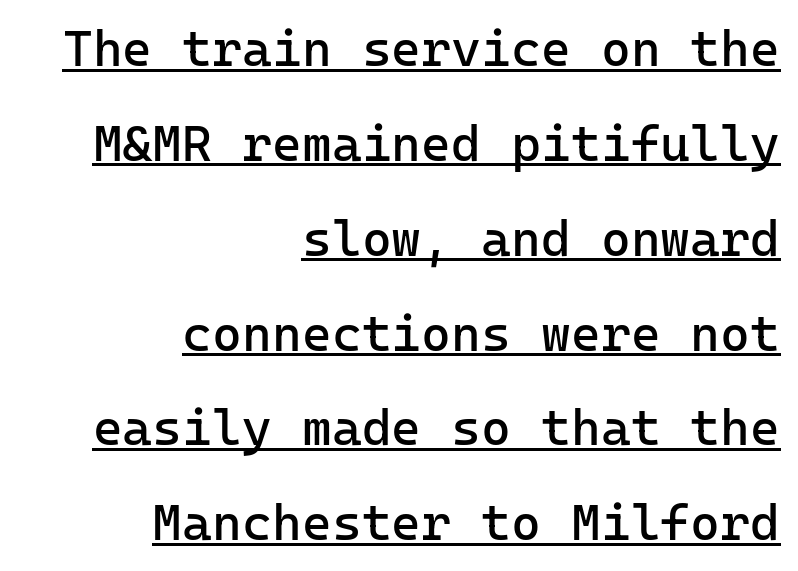
No extra tracking has been applied to these lines. Stems here are at most as thick as an everyday book face. The font's upright variant was chosen for this text. The face used here is monospaced, like something from a code editor.
